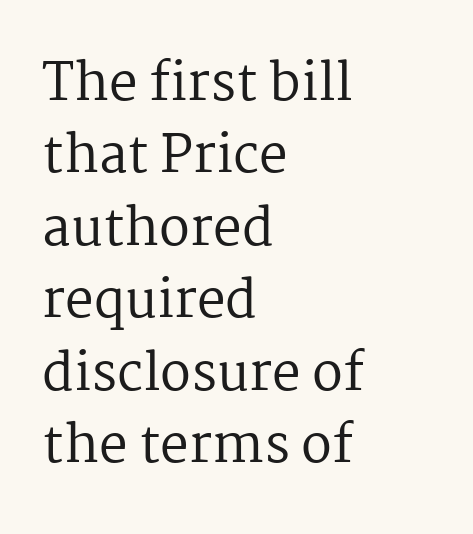
The image shows 51 px regular-weight serif type, upright; set left-aligned, normal line spacing (1.42x), normal letter spacing, not underlined; medium stroke contrast and a medium x-height.
